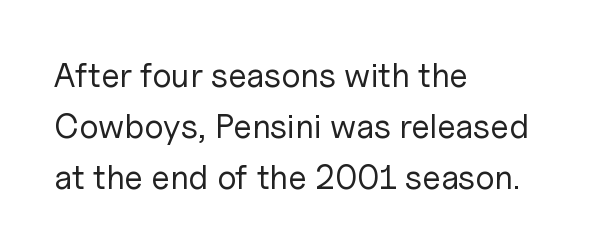
{"serif": "no", "italic": "no", "bold": "no", "weight": "regular", "width": "normal", "stroke_contrast": "low", "x_height": "medium", "monospaced": "no", "underline": "no", "align": "left", "line_spacing": "normal", "line_spacing_ratio": 1.5, "letter_spacing": "normal", "letter_spacing_em": 0.0, "glyph_px": 34}
